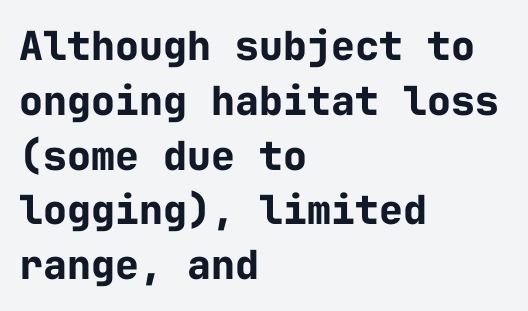
Q: Is the text bold? A: Yes.
Q: Is the text italic (slanted)? A: No, it is upright.
Q: Is the typeface a serif or a sans-serif typeface? A: Sans-serif.
Q: Is the text underlined? A: No.
Q: How is the paragraph aligned? A: Left-aligned.
Q: Is the spacing between letters normal or unusually wide? A: Normal.
Q: Is the spacing between lines tight, normal or loose? A: Normal.
Q: Width (condensed, normal, or wide)? A: Normal.
Q: Stroke contrast? A: Low.
Q: x-height? A: Medium.
Q: Monospaced? A: Yes.
